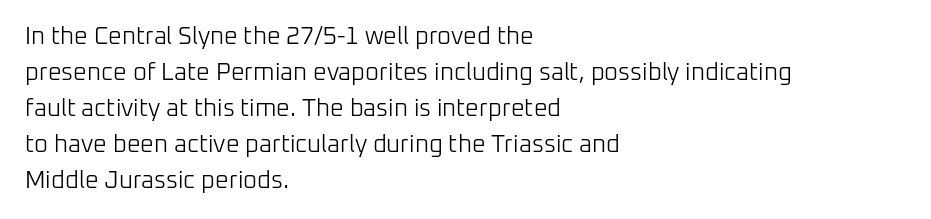
Q: Is the text bold? A: No.
Q: Is the text italic (slanted)? A: No, it is upright.
Q: Is the text underlined? A: No.
Q: How is the paragraph aligned? A: Left-aligned.
Q: Is the spacing between letters normal or unusually wide? A: Normal.
Q: Is the spacing between lines tight, normal or loose? A: Normal.
